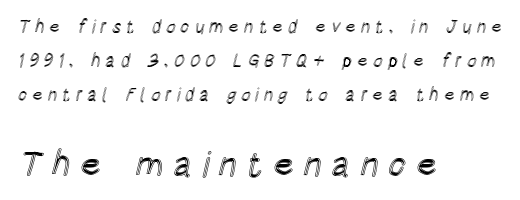
The image shows 35 px condensed type; set left-aligned, line spacing 1.89x, unusually wide letter spacing (+0.26 em), not underlined; the second (bottom) block is 1.94x larger; a large x-height.
